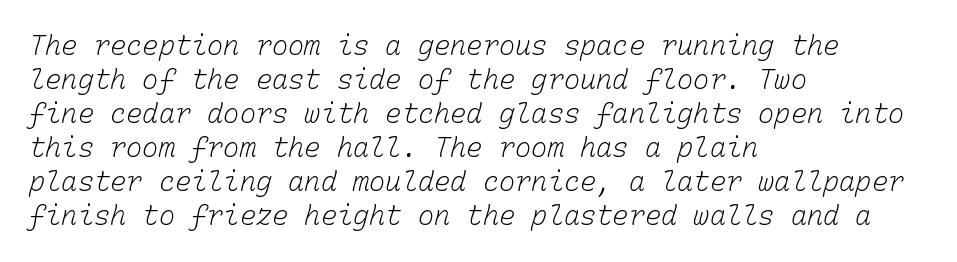
{"bold": "no", "underline": "no", "align": "left", "line_spacing": "normal", "line_spacing_ratio": 1.26, "letter_spacing": "normal", "letter_spacing_em": 0.0, "glyph_px": 27}
